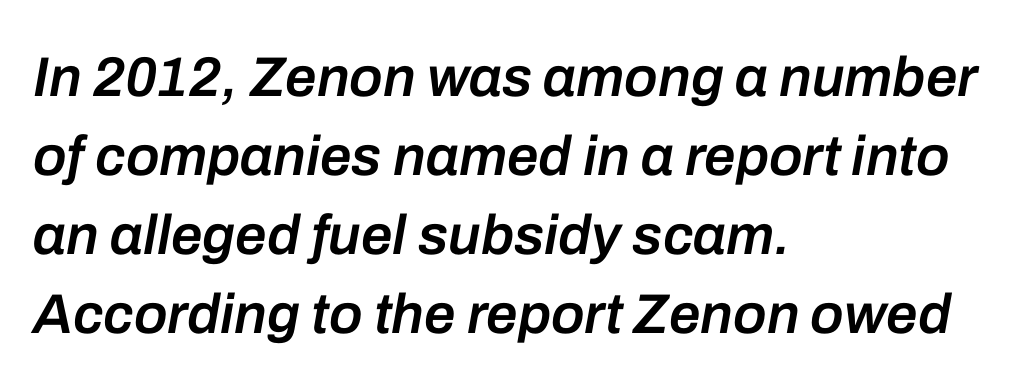
The image shows 56 px semibold type, italic (leaning right); set left-aligned, normal line spacing (1.41x), normal letter spacing, not underlined; low stroke contrast and a medium x-height.
